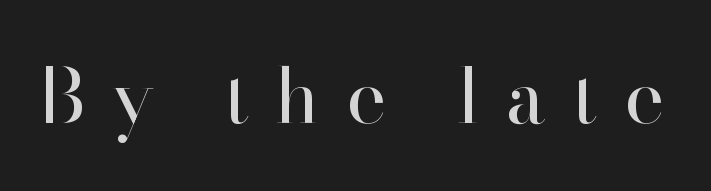
The image shows 76 px regular-weight serif type, upright; set unusually wide letter spacing (+0.34 em), not underlined; high stroke contrast and a small x-height.
